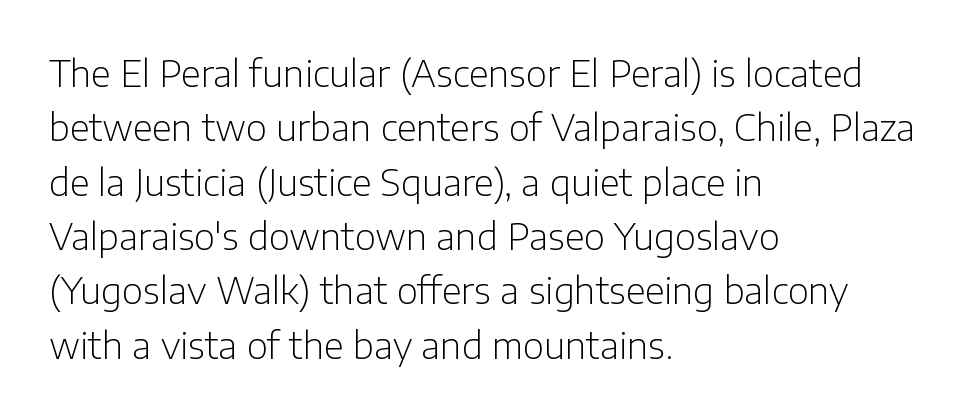
Q: Is the text bold? A: No.
Q: Is the text italic (slanted)? A: No, it is upright.
Q: Is the typeface a serif or a sans-serif typeface? A: Sans-serif.
Q: Is the text underlined? A: No.
Q: How is the paragraph aligned? A: Left-aligned.
Q: Is the spacing between letters normal or unusually wide? A: Normal.
Q: Is the spacing between lines tight, normal or loose? A: Normal.
Q: Width (condensed, normal, or wide)? A: Normal.
Q: Stroke contrast? A: Low.
Q: x-height? A: Medium.
Q: Monospaced? A: No.
